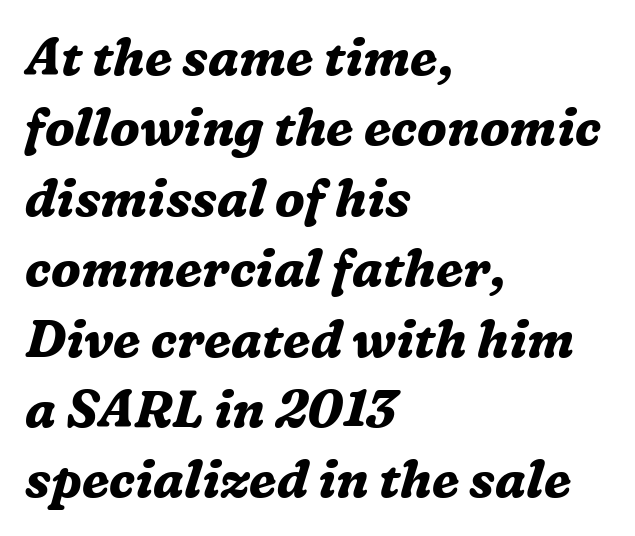
The image shows 51 px bold serif type, italic (leaning right); set left-aligned, normal line spacing (1.38x), normal letter spacing, not underlined; medium stroke contrast and a medium x-height.
